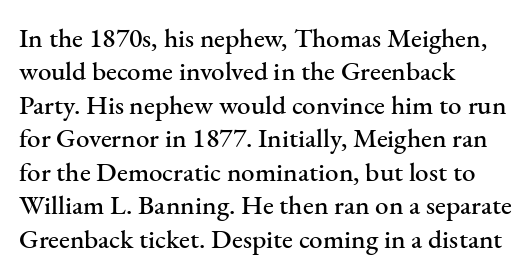
{"italic": "no", "underline": "no", "align": "left", "line_spacing_ratio": 1.24, "letter_spacing": "normal", "letter_spacing_em": 0.0, "glyph_px": 27}
